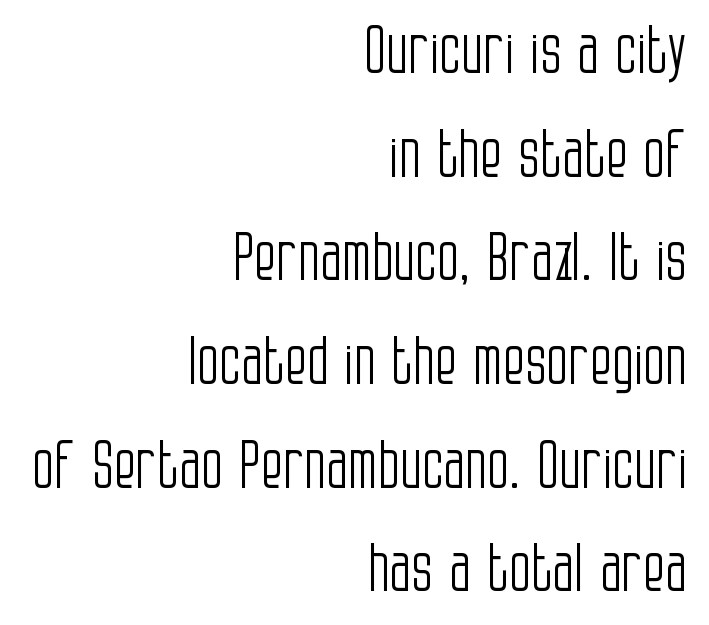
Spacing between characters is what you'd get straight out of the box. Baseline-to-baseline distance is the conventional proportion of letter height. A clean baseline with only descenders dipping below it. All the whitespace from short lines collects on the left. The letterforms sit at book weight or below. Vertical strokes here are truly vertical.
